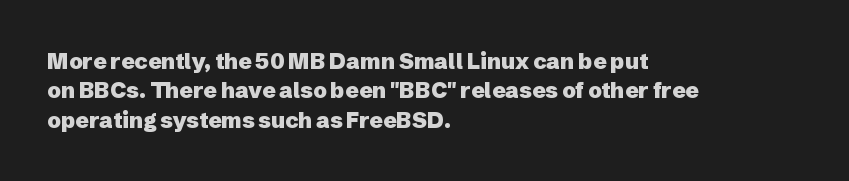
The image shows 22 px bold type, upright; set left-aligned, normal line spacing (1.33x), normal letter spacing, not underlined.
